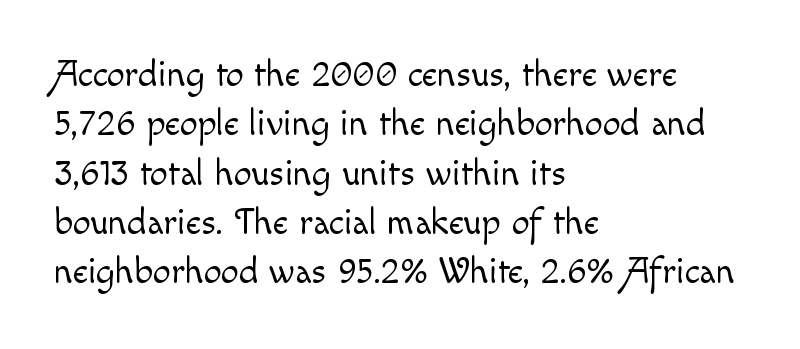
The image shows 36 px light type, upright; set left-aligned, normal line spacing (1.37x), normal letter spacing, not underlined; a small x-height.
